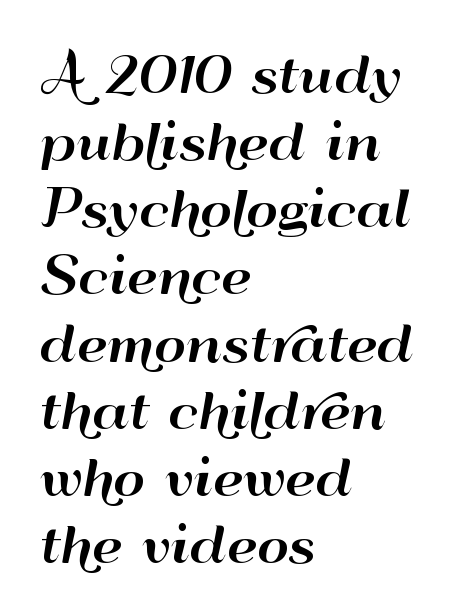
Spacing verdict: proportional, widths tailored to each character. What kind of face is this? One without serifs — a sans. What's the leading like? Ordinary, nothing unusual. The glyphs are unaccompanied by any horizontal stroke below them. No extra tracking has been applied to these lines.
